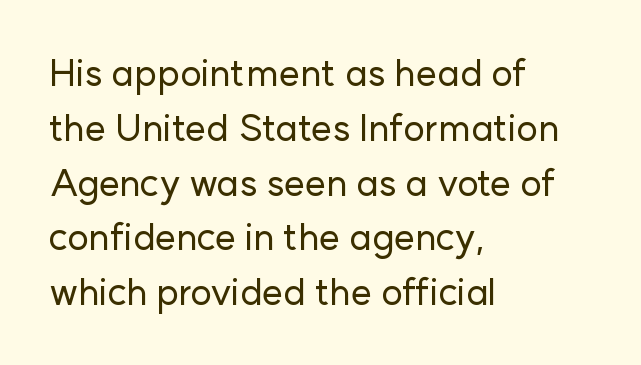
This rendering employs a face without finishing strokes, i.e., a sans-serif. The face used here is rendered with its standard letterfit. In CSS terms this would be text-align: left. Ascenders rise straight up at ninety degrees.
